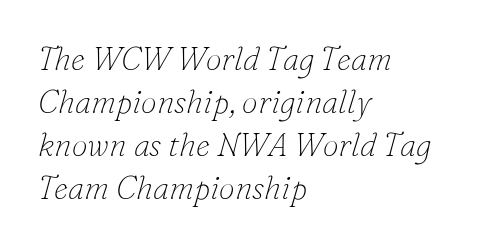
The image shows 32 px thin serif type, italic (leaning right); set left-aligned, normal line spacing (1.34x), normal letter spacing, not underlined; low stroke contrast and a small x-height.
